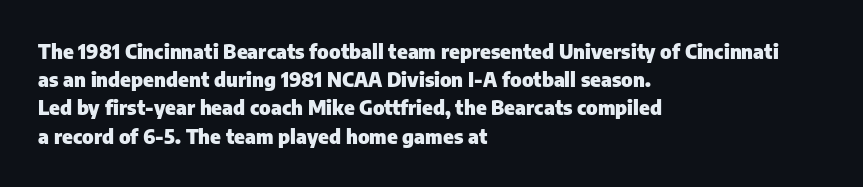
Q: Is the text bold? A: Yes.
Q: Is the text italic (slanted)? A: No, it is upright.
Q: Is the text underlined? A: No.
Q: How is the paragraph aligned? A: Left-aligned.
Q: Is the spacing between letters normal or unusually wide? A: Normal.
Q: Is the spacing between lines tight, normal or loose? A: Normal.
